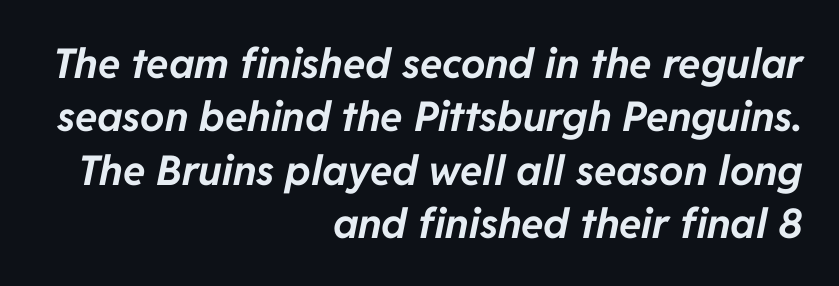
The font is running at its bold setting. The whole block is typeset with a tilt. This sample is right-justified, so line beginnings fall wherever the words allow. Each letter keeps its own natural width here, so spacing adapts to shape. Each new line begins a customary step beneath the previous one.
